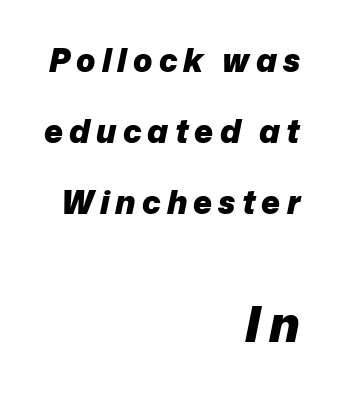
{"italic": "yes", "lean": "right", "slant_degrees": 12, "bold": "yes", "weight": "heavy", "width": "normal", "stroke_contrast": "low", "x_height": "medium", "monospaced": "no", "underline": "no", "align": "right", "line_spacing": "loose", "line_spacing_ratio": 2.22, "larger_block": "second", "size_ratio": 1.5, "glyph_px": 48}
